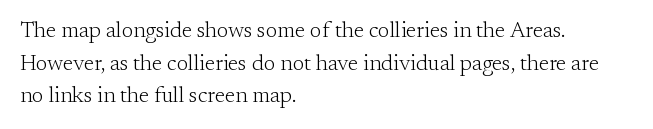
Q: Is the text bold? A: No.
Q: Is the text italic (slanted)? A: No, it is upright.
Q: Is the text underlined? A: No.
Q: How is the paragraph aligned? A: Left-aligned.
Q: Is the spacing between letters normal or unusually wide? A: Normal.
Q: Is the spacing between lines tight, normal or loose? A: Normal.
